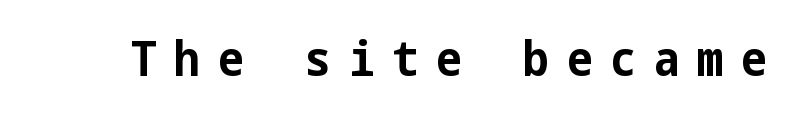
{"serif": "no", "italic": "no", "bold": "yes", "weight": "bold", "width": "condensed", "stroke_contrast": "low", "x_height": "medium", "underline": "no", "letter_spacing": "wide", "letter_spacing_em": 0.36, "glyph_px": 49}
